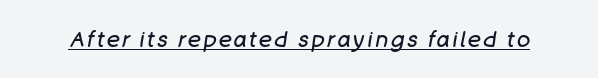
{"italic": "yes", "lean": "right", "slant_degrees": 11, "bold": "no", "underline": "yes", "glyph_px": 22}
